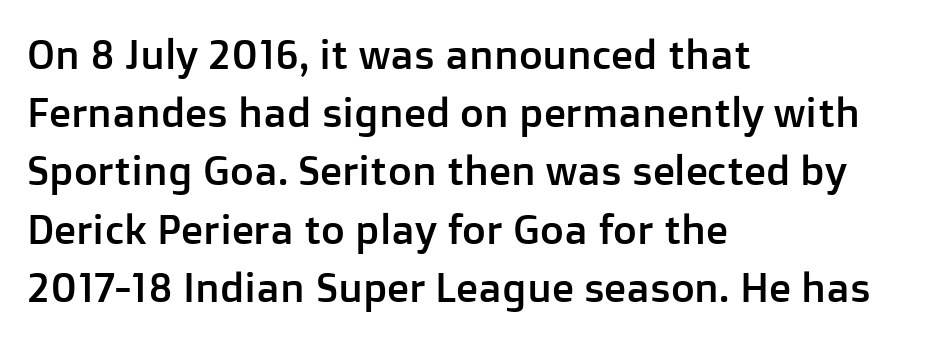
Proportional: the letters do not fall into vertical columns. The type is set solid horizontally, with unmodified tracking. You can tell from the bare stems that sans-serif type was used. A classic flush-left, rag-right setting is used for this passage.
